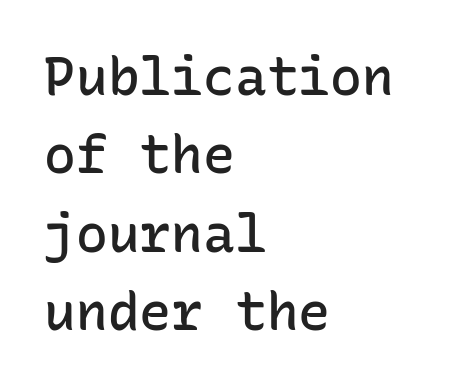
{"serif": "no", "italic": "no", "bold": "semi", "weight": "semibold", "width": "normal", "stroke_contrast": "low", "x_height": "medium", "monospaced": "yes", "underline": "no", "align": "left", "line_spacing": "normal", "line_spacing_ratio": 1.48, "letter_spacing": "normal", "letter_spacing_em": 0.0, "glyph_px": 53}
